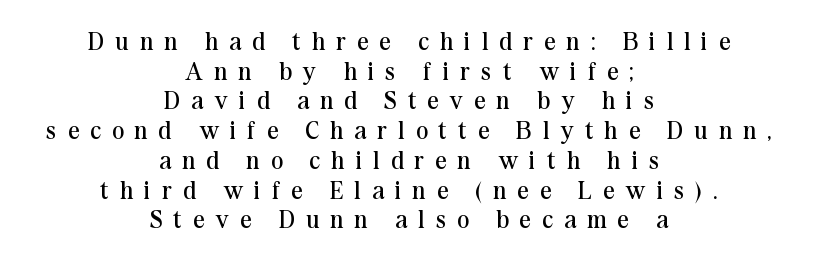
{"italic": "no", "bold": "no", "underline": "no", "align": "center", "line_spacing_ratio": 1.19, "letter_spacing": "wide", "letter_spacing_em": 0.45, "glyph_px": 25}
